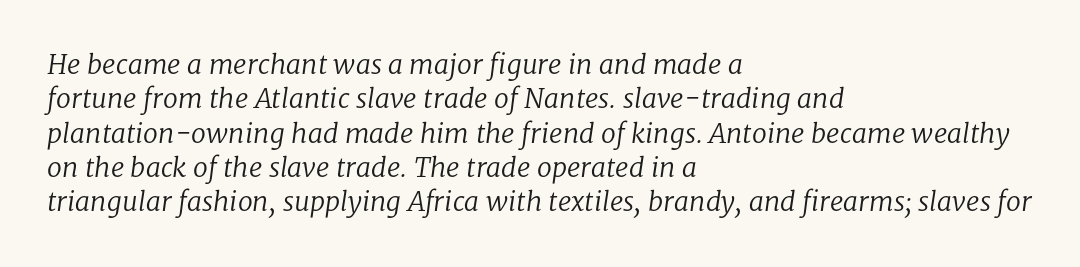
{"italic": "yes", "lean": "right", "slant_degrees": 8, "bold": "no", "underline": "no", "align": "left", "line_spacing": "normal", "line_spacing_ratio": 1.27, "letter_spacing": "normal", "letter_spacing_em": 0.0, "glyph_px": 27}
